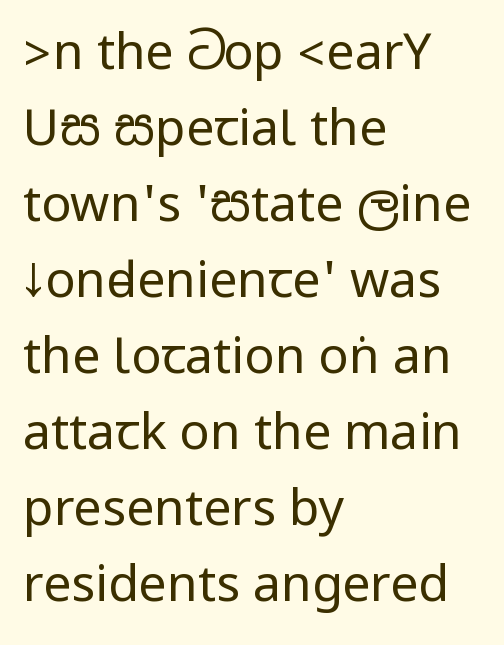
Q: Is the text bold? A: No.
Q: Is the text italic (slanted)? A: No, it is upright.
Q: Is the typeface a serif or a sans-serif typeface? A: Sans-serif.
Q: Is the text underlined? A: No.
Q: How is the paragraph aligned? A: Left-aligned.
Q: Is the spacing between letters normal or unusually wide? A: Normal.
Q: Is the spacing between lines tight, normal or loose? A: Normal.
Q: Width (condensed, normal, or wide)? A: Condensed.
Q: Stroke contrast? A: Low.
